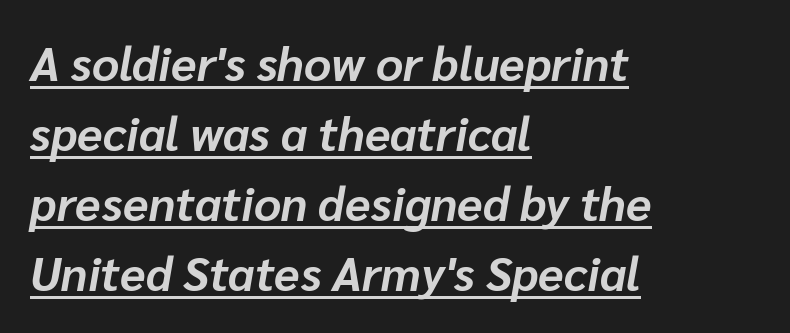
Q: Is the text bold? A: Yes.
Q: Is the text italic (slanted)? A: Yes, it leans right by about 10 degrees.
Q: Is the text underlined? A: Yes.
Q: How is the paragraph aligned? A: Left-aligned.
Q: Is the spacing between letters normal or unusually wide? A: Normal.
Q: Is the spacing between lines tight, normal or loose? A: Normal.
Q: Width (condensed, normal, or wide)? A: Normal.
Q: Stroke contrast? A: Low.
Q: x-height? A: Medium.
Q: Monospaced? A: No.
